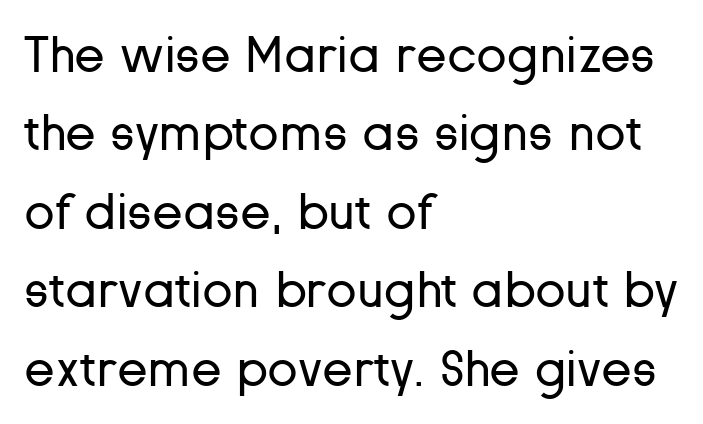
Q: Is the text bold? A: No.
Q: Is the text italic (slanted)? A: No, it is upright.
Q: Is the typeface a serif or a sans-serif typeface? A: Sans-serif.
Q: Is the text underlined? A: No.
Q: How is the paragraph aligned? A: Left-aligned.
Q: Is the spacing between letters normal or unusually wide? A: Normal.
Q: Is the spacing between lines tight, normal or loose? A: Normal.
Q: Width (condensed, normal, or wide)? A: Normal.
Q: Stroke contrast? A: Low.
Q: x-height? A: Medium.
Q: Monospaced? A: No.
